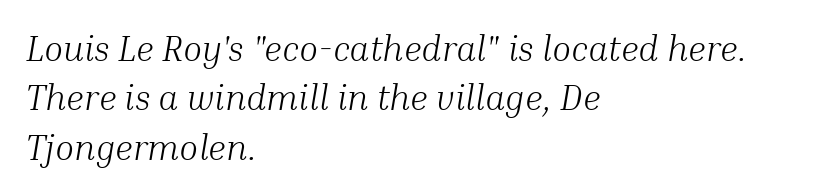
{"serif": "yes", "italic": "yes", "lean": "right", "slant_degrees": 10, "bold": "no", "weight": "light", "width": "normal", "stroke_contrast": "medium", "x_height": "medium", "monospaced": "no", "underline": "no", "align": "left", "line_spacing": "normal", "line_spacing_ratio": 1.41, "letter_spacing": "normal", "letter_spacing_em": 0.0, "glyph_px": 35}
